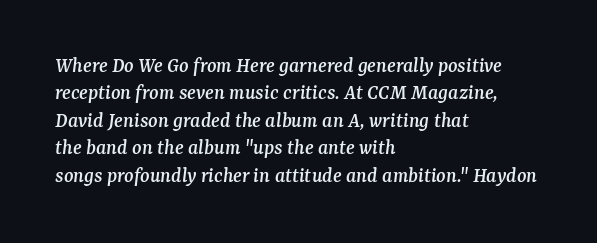
The image shows 22 px text type, italic (leaning right); set left-aligned, normal line spacing (1.25x), normal letter spacing, not underlined.
